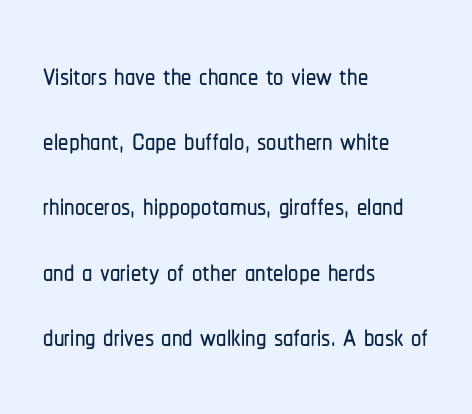
{"serif": "no", "italic": "no", "width": "condensed", "stroke_contrast": "low", "x_height": "medium", "monospaced": "no", "underline": "no", "align": "left", "line_spacing": "normal", "line_spacing_ratio": 1.59, "letter_spacing": "normal", "letter_spacing_em": 0.0, "glyph_px": 41}
